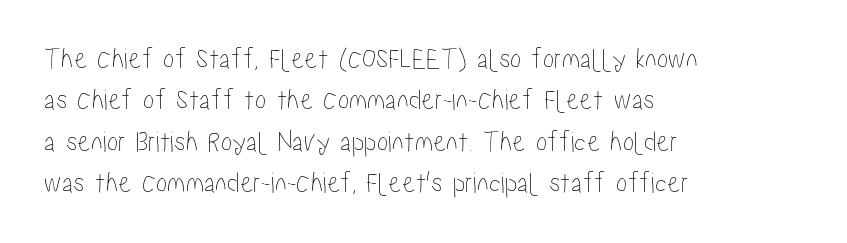
The image shows 30 px condensed type, upright; set left-aligned, normal line spacing (1.38x), normal letter spacing, not underlined; low stroke contrast and a medium x-height.
